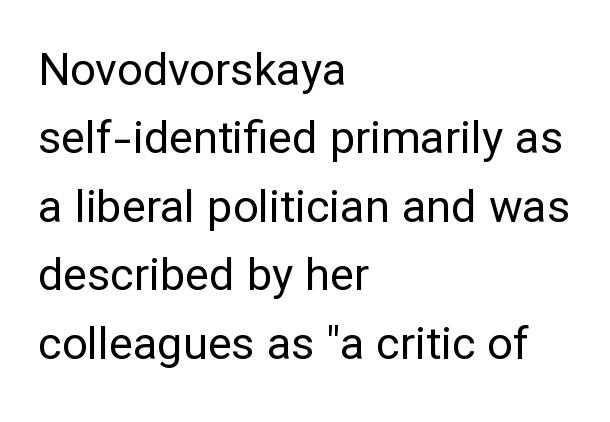
The image shows 45 px regular-weight sans-serif type, upright; set left-aligned, normal line spacing (1.52x), normal letter spacing, not underlined; low stroke contrast and a medium x-height.
